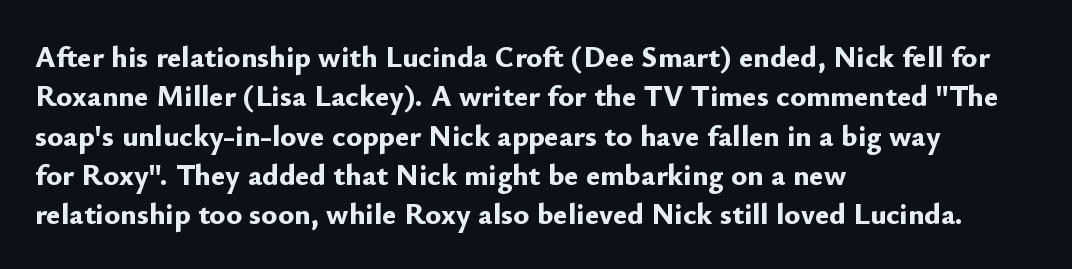
A typesetter would label this face a sans. The specimen omits any rule beneath the text block's lines. Regular leading. Do the characters align in a grid? No, the font is proportional. Every letter is thick-stroked: bold, no question.
